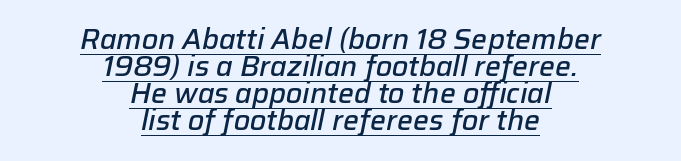
{"italic": "yes", "lean": "right", "slant_degrees": 12, "bold": "semi", "weight": "semibold", "width": "normal", "stroke_contrast": "low", "x_height": "medium", "monospaced": "no", "underline": "yes", "align": "center", "line_spacing": "tight", "line_spacing_ratio": 0.97, "letter_spacing": "normal", "letter_spacing_em": 0.0, "glyph_px": 28}
